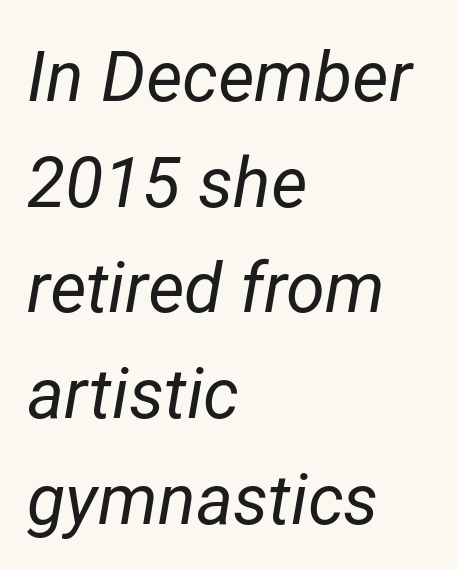
Does extra space separate the letters? No, they use regular spacing. The axis of the letterforms is tilted away from vertical. The text block is weighted toward the left margin, trailing off unevenly rightward. Note the varied advance widths — an 'i' is clearly narrower than an 'm'. The letterforms sit at book weight or below.
